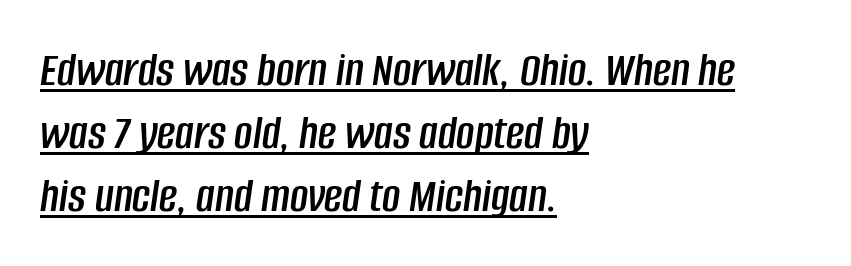
{"italic": "yes", "lean": "right", "slant_degrees": 8, "width": "condensed", "stroke_contrast": "low", "x_height": "large", "monospaced": "no", "underline": "yes", "align": "left", "line_spacing": "normal", "line_spacing_ratio": 1.26, "letter_spacing": "normal", "letter_spacing_em": 0.0, "glyph_px": 50}
